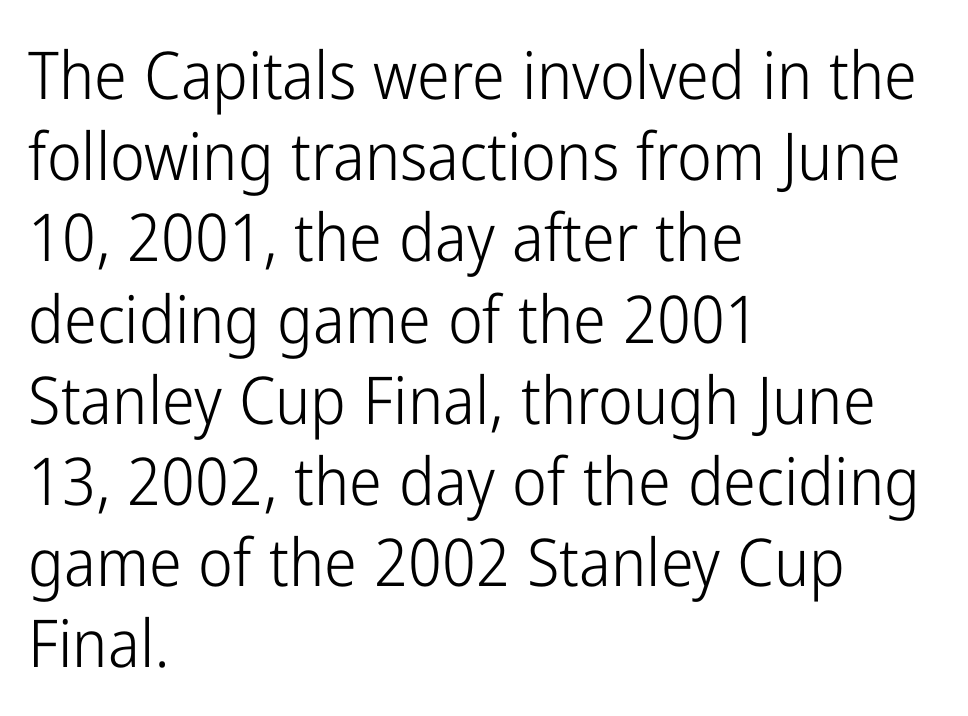
{"serif": "no", "italic": "no", "bold": "no", "weight": "light", "width": "condensed", "stroke_contrast": "low", "x_height": "medium", "monospaced": "no", "underline": "no", "align": "left", "line_spacing_ratio": 1.23, "letter_spacing": "normal", "letter_spacing_em": 0.0, "glyph_px": 66}
